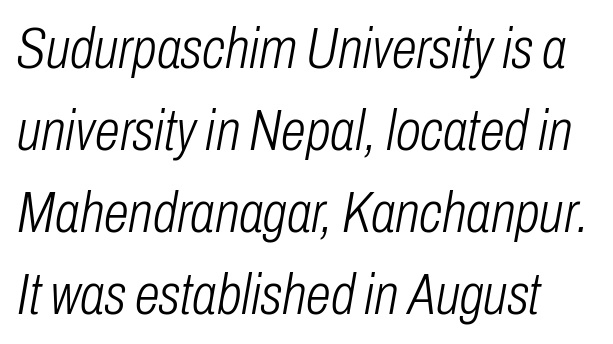
The image shows 57 px light, condensed type, italic (leaning right); set normal line spacing (1.44x), normal letter spacing, not underlined; low stroke contrast and a medium x-height.
